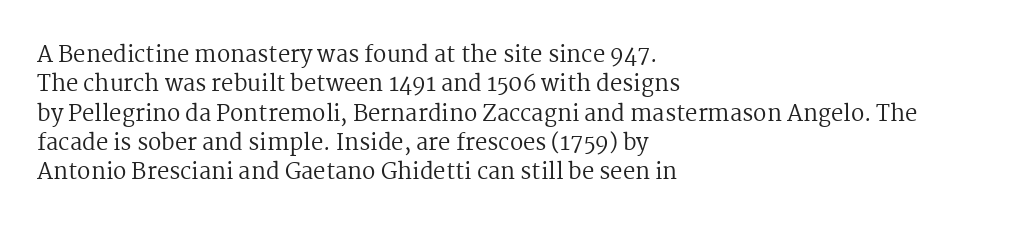
Q: Is the text bold? A: No.
Q: Is the text italic (slanted)? A: No, it is upright.
Q: Is the text underlined? A: No.
Q: How is the paragraph aligned? A: Left-aligned.
Q: Is the spacing between letters normal or unusually wide? A: Normal.
Q: Is the spacing between lines tight, normal or loose? A: Normal.
